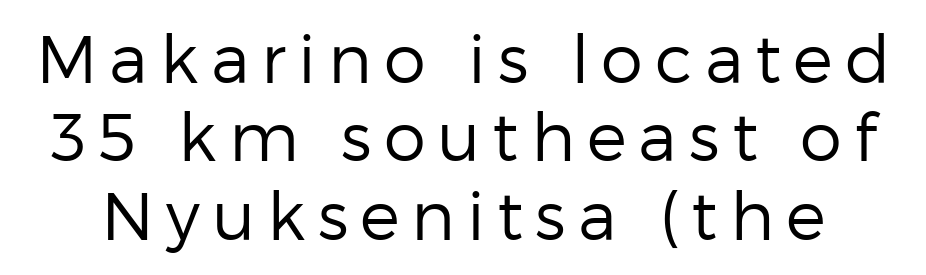
Is this a fixed-width face? No — the glyphs have proportional, varying widths. Nothing sits at the stroke ends, so this counts as sans-serif. Is this a heavy cut? Hardly; it is regular or lighter. Ordinary non-slanted type is in use.
